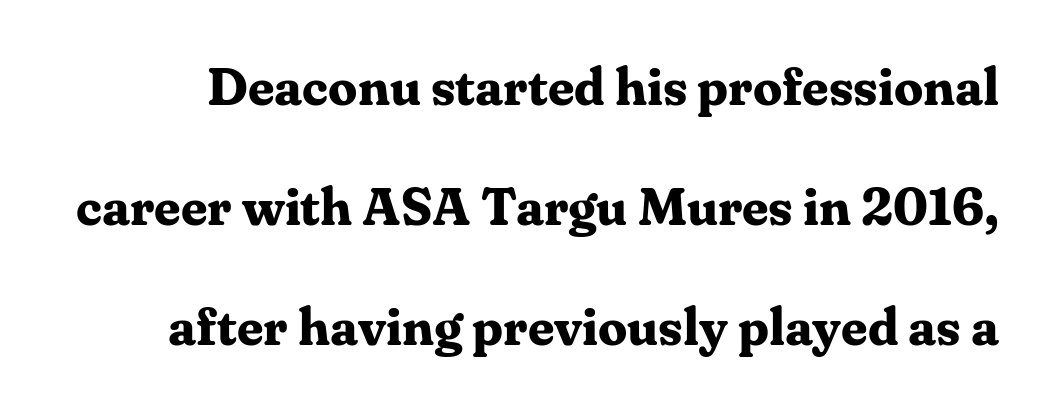
Q: Is the text bold? A: Yes.
Q: Is the text italic (slanted)? A: No, it is upright.
Q: Is the typeface a serif or a sans-serif typeface? A: Serif.
Q: Is the text underlined? A: No.
Q: Is the spacing between letters normal or unusually wide? A: Normal.
Q: Is the spacing between lines tight, normal or loose? A: Loose.
Q: Width (condensed, normal, or wide)? A: Normal.
Q: Stroke contrast? A: Medium.
Q: x-height? A: Medium.
Q: Monospaced? A: No.
